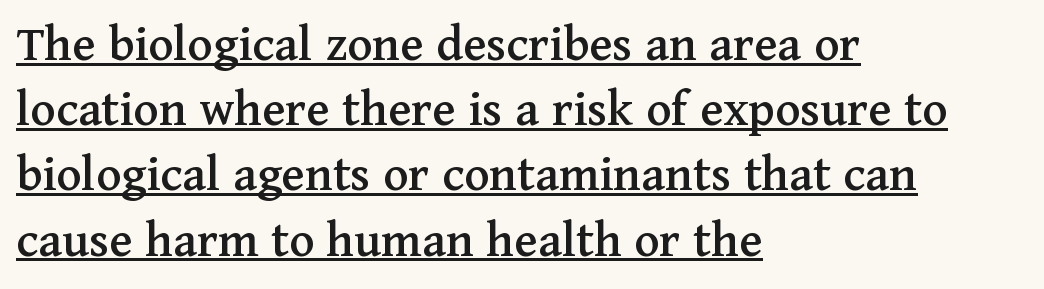
The type family on display is of the serif kind. Nobody touched the tracking dial on this one. Compared with undecorated copy, this sample adds a rule below the words. Leftover space on each line is placed entirely after the last word.
